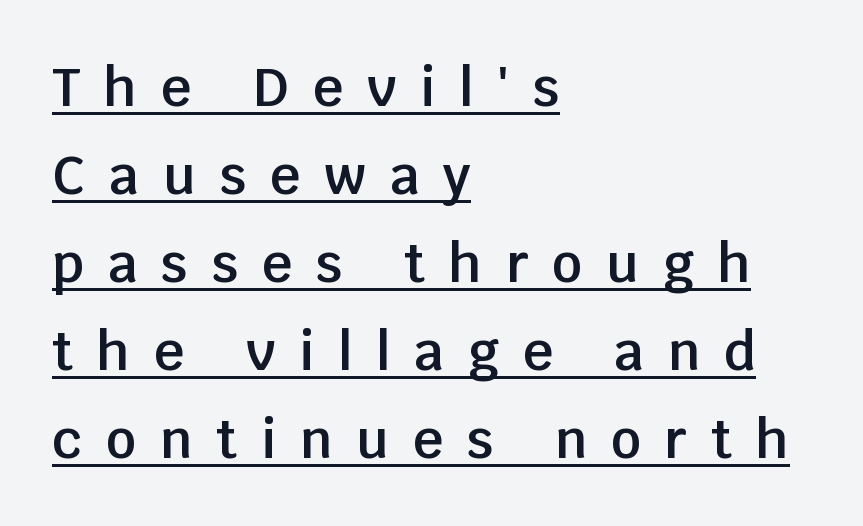
Q: Is the text bold? A: Semi-bold.
Q: Is the text italic (slanted)? A: No, it is upright.
Q: Is the typeface a serif or a sans-serif typeface? A: Sans-serif.
Q: Is the text underlined? A: Yes.
Q: How is the paragraph aligned? A: Left-aligned.
Q: Is the spacing between letters normal or unusually wide? A: Unusually wide.
Q: Is the spacing between lines tight, normal or loose? A: Normal.
Q: Width (condensed, normal, or wide)? A: Normal.
Q: Stroke contrast? A: Low.
Q: x-height? A: Large.
Q: Monospaced? A: No.
